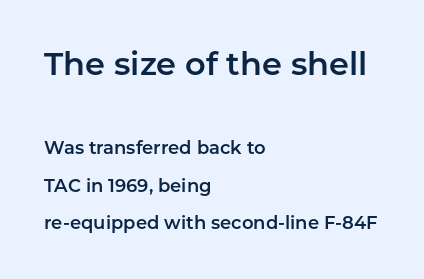
The first block has been scaled up relative to the second. Posture: upright roman. The leading is generous, giving the passage an open texture. Tracking value appears to be zero — textbook default spacing.
